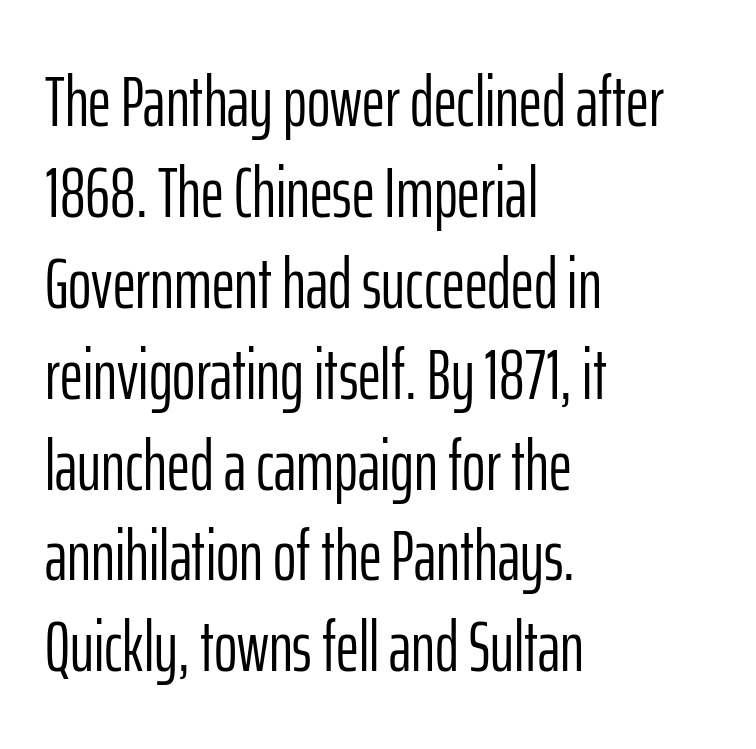
The compositor pushed each line to the left boundary. The glyphs are unaccompanied by any horizontal stroke below them. Stems and bowls with no extra thickness — not bold. Compared with typical body copy, the letter spacing here is the same. Students, observe: this is what conventionally led text looks like.
